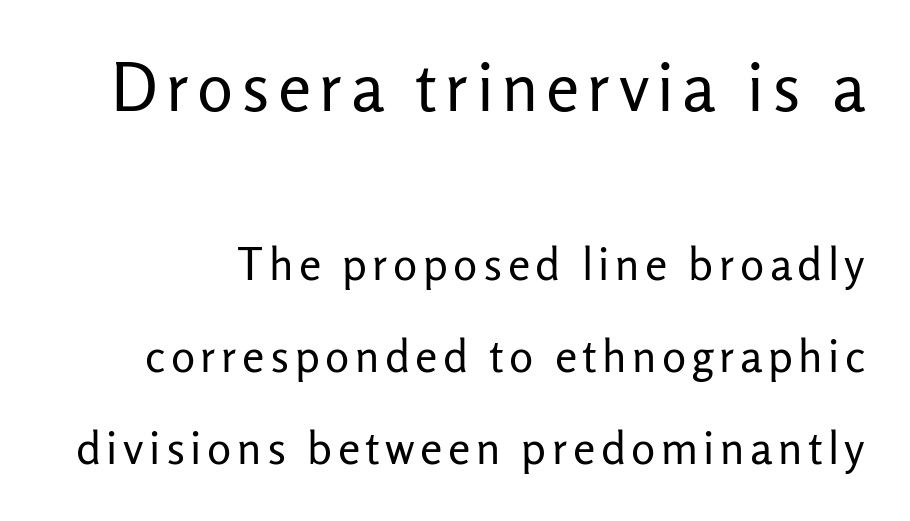
Q: Is the text bold? A: No.
Q: Is the text italic (slanted)? A: No, it is upright.
Q: Is the typeface a serif or a sans-serif typeface? A: Sans-serif.
Q: Is the text underlined? A: No.
Q: Is the spacing between lines tight, normal or loose? A: Loose.
Q: Which block of text is set in a larger size, the first (top) or the second (bottom)? A: The first (top) one.
Q: Width (condensed, normal, or wide)? A: Normal.
Q: Stroke contrast? A: Low.
Q: x-height? A: Medium.
Q: Monospaced? A: No.
